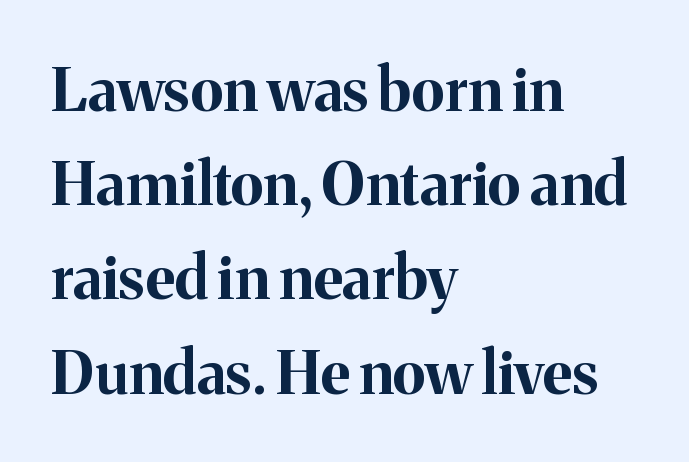
Q: Is the text bold? A: Yes.
Q: Is the text italic (slanted)? A: No, it is upright.
Q: Is the typeface a serif or a sans-serif typeface? A: Serif.
Q: Is the text underlined? A: No.
Q: How is the paragraph aligned? A: Left-aligned.
Q: Is the spacing between letters normal or unusually wide? A: Normal.
Q: Is the spacing between lines tight, normal or loose? A: Normal.
Q: Width (condensed, normal, or wide)? A: Normal.
Q: Stroke contrast? A: Medium.
Q: x-height? A: Medium.
Q: Monospaced? A: No.
